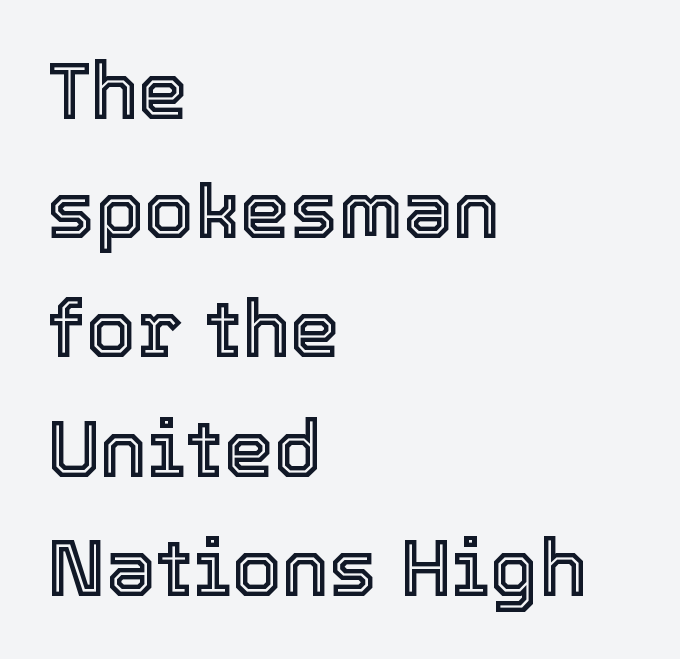
{"italic": "no", "width": "normal", "x_height": "medium", "monospaced": "no", "underline": "no", "align": "left", "line_spacing": "normal", "line_spacing_ratio": 1.49, "letter_spacing": "normal", "letter_spacing_em": 0.0, "glyph_px": 80}
